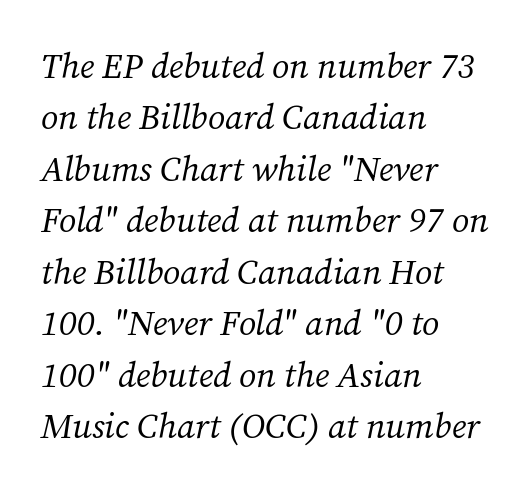
Proportional: the letters do not fall into vertical columns. These lines stack with their left ends in a neat column. The glyphs look as if they've been sheared to an angle. No word sits above an underline. The weight tops out at a normal text grade.
